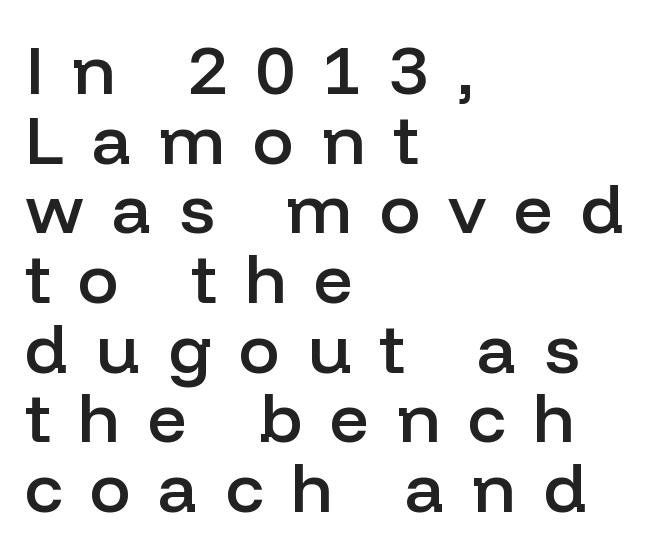
Look at the stroke-to-counter ratio: somewhat heavy, a semibold. Each new line begins almost immediately beneath the previous one. Note the varied advance widths — an 'i' is clearly narrower than an 'm'. A student would call this left alignment; a typographer would say flush left, rag right. Serif or sans? Sans — the stroke terminals are bare. Posture: straight, roman, zero tilt.
